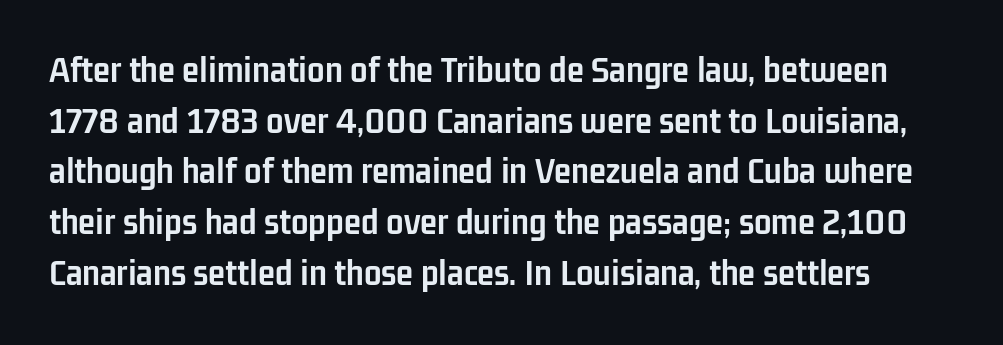
The image shows 39 px semibold, condensed sans-serif type, upright; set normal line spacing (1.3x), normal letter spacing, not underlined; low stroke contrast and a medium x-height.
